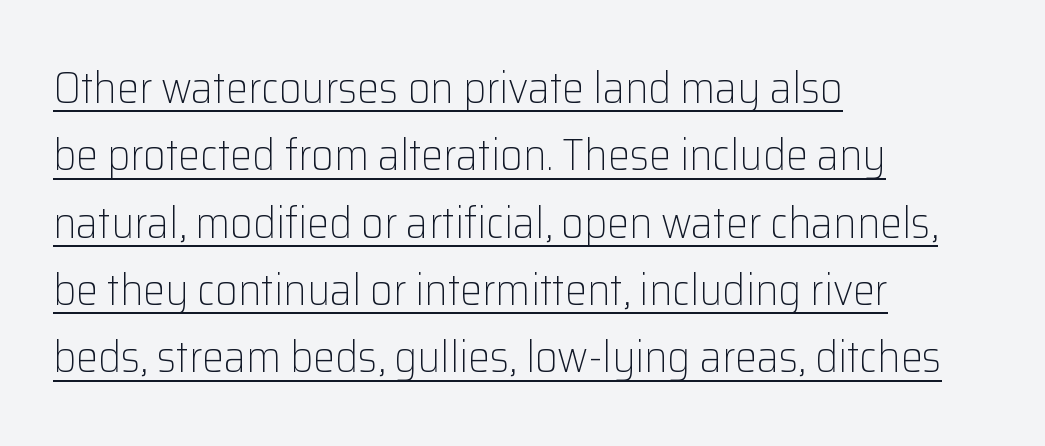
The image shows 44 px light sans-serif type, upright; set left-aligned, normal line spacing (1.53x), normal letter spacing, underlined; low stroke contrast and a medium x-height.
